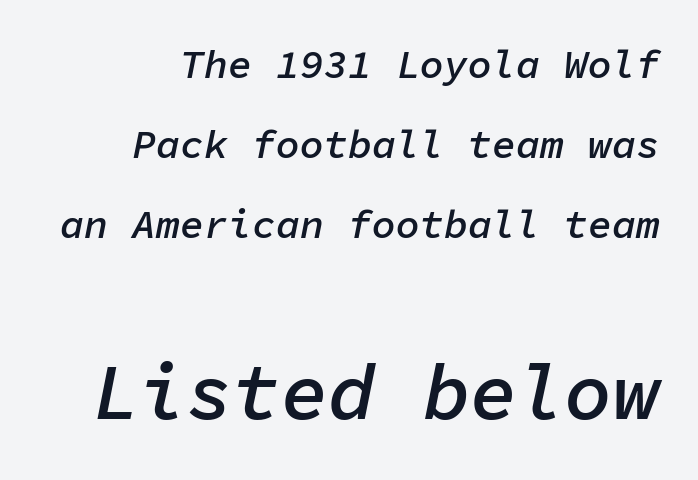
{"italic": "yes", "lean": "right", "slant_degrees": 11, "bold": "semi", "weight": "semibold", "width": "normal", "stroke_contrast": "low", "x_height": "medium", "monospaced": "yes", "underline": "no", "align": "right", "line_spacing": "loose", "line_spacing_ratio": 2.0, "letter_spacing": "normal", "letter_spacing_em": 0.0, "larger_block": "second", "size_ratio": 1.98, "glyph_px": 79}
